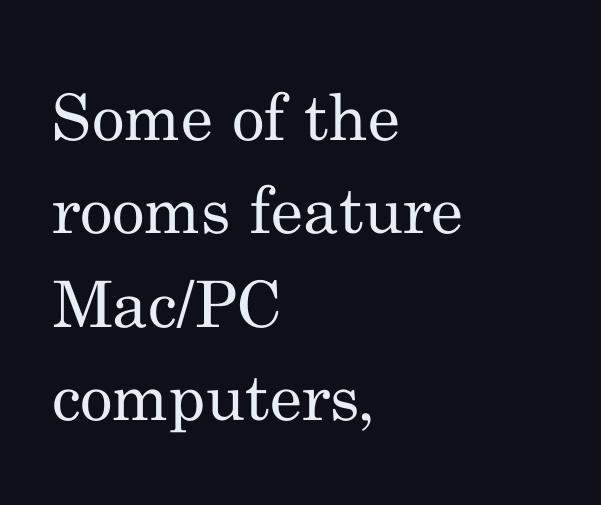
The image shows 64 px regular-weight serif type, upright; set left-aligned, normal line spacing (1.46x), normal letter spacing, not underlined; medium stroke contrast and a small x-height.
